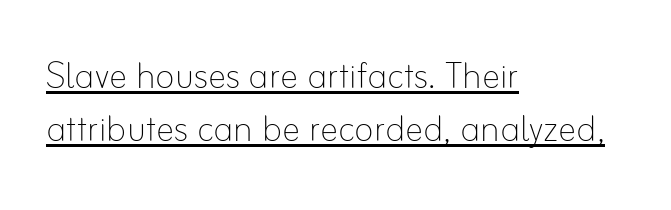
The image shows 46 px thin type, upright; set left-aligned, tight line spacing (1.15x), normal letter spacing, underlined; low stroke contrast and a small x-height.
